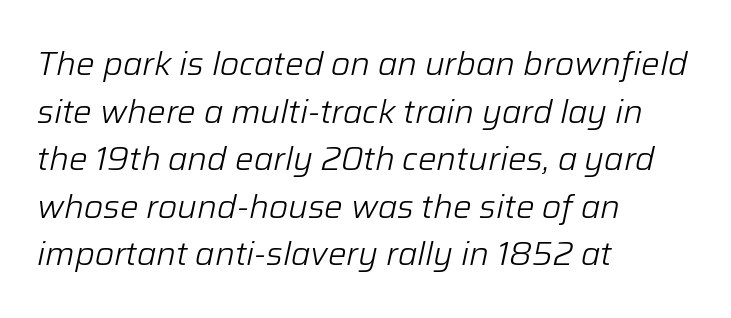
{"italic": "yes", "lean": "right", "slant_degrees": 12, "bold": "no", "weight": "light", "width": "normal", "stroke_contrast": "low", "x_height": "medium", "monospaced": "no", "underline": "no", "align": "left", "line_spacing": "normal", "line_spacing_ratio": 1.44, "letter_spacing": "normal", "letter_spacing_em": 0.0, "glyph_px": 33}
